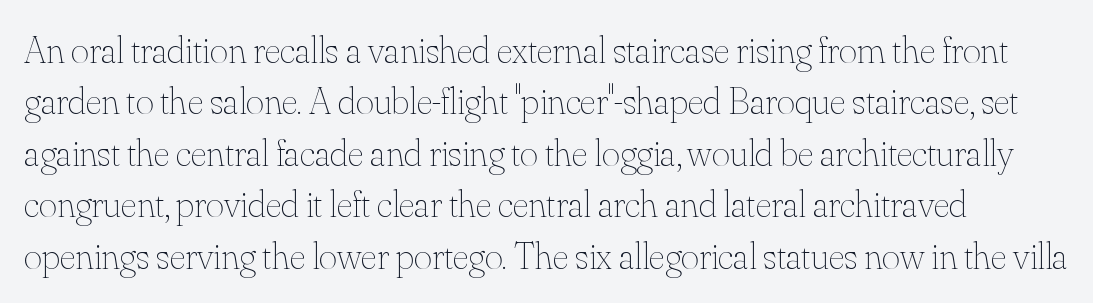
{"italic": "no", "bold": "no", "weight": "thin", "width": "normal", "stroke_contrast": "medium", "x_height": "small", "monospaced": "no", "underline": "no", "line_spacing": "normal", "line_spacing_ratio": 1.32, "letter_spacing": "normal", "letter_spacing_em": 0.0, "glyph_px": 39}
